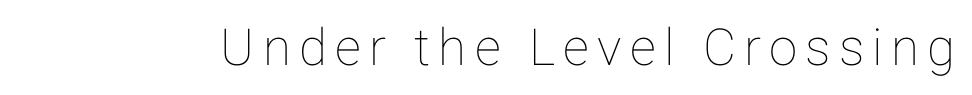
{"italic": "no", "width": "normal", "stroke_contrast": "low", "x_height": "medium", "monospaced": "no", "underline": "no", "glyph_px": 51}
